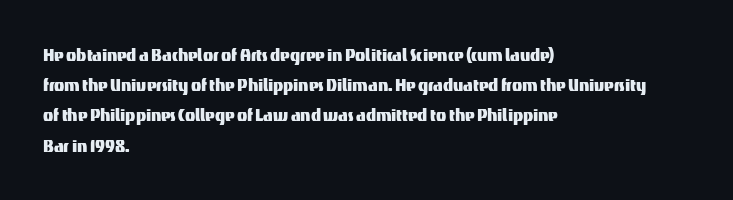
The image shows 21 px text type, upright; set left-aligned, normal line spacing (1.44x), normal letter spacing, not underlined.
